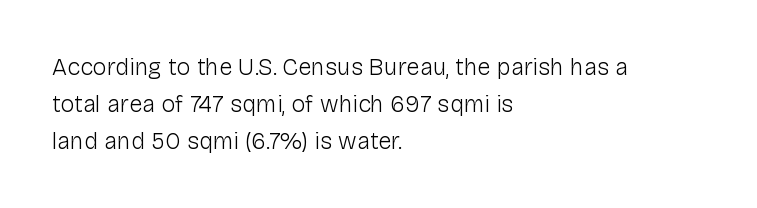
{"italic": "no", "bold": "no", "underline": "no", "align": "left", "line_spacing": "normal", "line_spacing_ratio": 1.54, "letter_spacing": "normal", "letter_spacing_em": 0.0, "glyph_px": 24}
